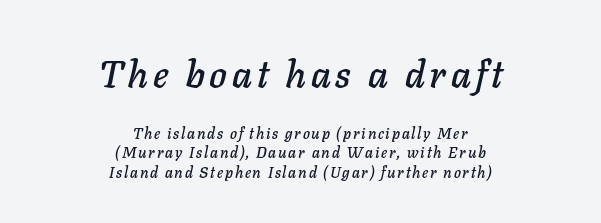
Q: Is the text italic (slanted)? A: Yes, it leans right by about 11 degrees.
Q: Is the text underlined? A: No.
Q: How is the paragraph aligned? A: Centered.
Q: Is the spacing between lines tight, normal or loose? A: Normal.
Q: Which block of text is set in a larger size, the first (top) or the second (bottom)? A: The first (top) one.
Q: Width (condensed, normal, or wide)? A: Normal.
Q: Stroke contrast? A: Low.
Q: x-height? A: Medium.
Q: Monospaced? A: No.
